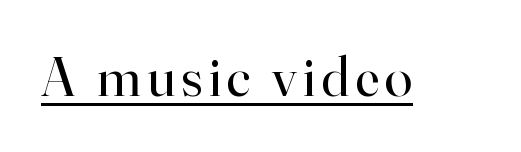
The image shows 56 px regular-weight serif type, upright; set underlined; high stroke contrast and a small x-height.
